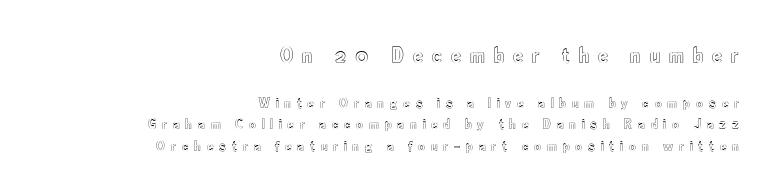
The image shows 23 px text type, upright; set right-aligned, normal line spacing (1.44x), unusually wide letter spacing (+0.38 em), not underlined; the first (top) block is 1.53x larger.
